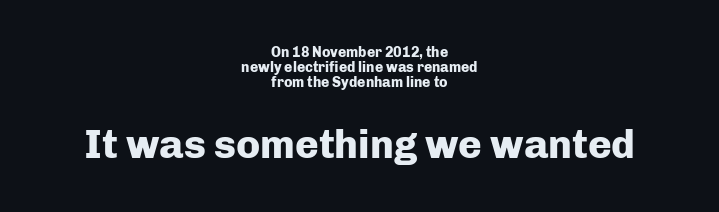
Q: Is the text bold? A: Yes.
Q: Is the text italic (slanted)? A: No, it is upright.
Q: Is the typeface a serif or a sans-serif typeface? A: Sans-serif.
Q: Is the text underlined? A: No.
Q: How is the paragraph aligned? A: Centered.
Q: Is the spacing between letters normal or unusually wide? A: Normal.
Q: Is the spacing between lines tight, normal or loose? A: Tight.
Q: Which block of text is set in a larger size, the first (top) or the second (bottom)? A: The second (bottom) one.
Q: Width (condensed, normal, or wide)? A: Normal.
Q: Stroke contrast? A: Low.
Q: x-height? A: Medium.
Q: Monospaced? A: No.
